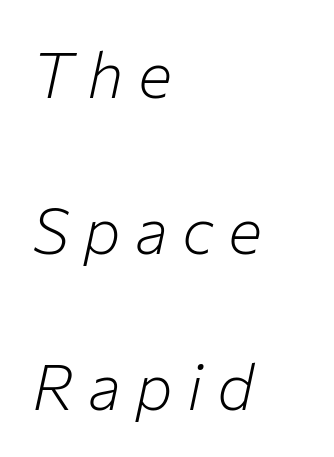
Q: Is the text bold? A: No.
Q: Is the text italic (slanted)? A: Yes, it leans right by about 12 degrees.
Q: Is the text underlined? A: No.
Q: How is the paragraph aligned? A: Left-aligned.
Q: Is the spacing between letters normal or unusually wide? A: Unusually wide.
Q: Is the spacing between lines tight, normal or loose? A: Loose.
Q: Width (condensed, normal, or wide)? A: Normal.
Q: Stroke contrast? A: Low.
Q: x-height? A: Medium.
Q: Monospaced? A: No.
